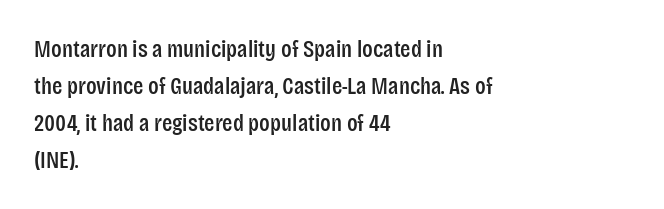
{"italic": "no", "underline": "no", "align": "left", "line_spacing": "normal", "line_spacing_ratio": 1.54, "letter_spacing": "normal", "letter_spacing_em": 0.0, "glyph_px": 24}
